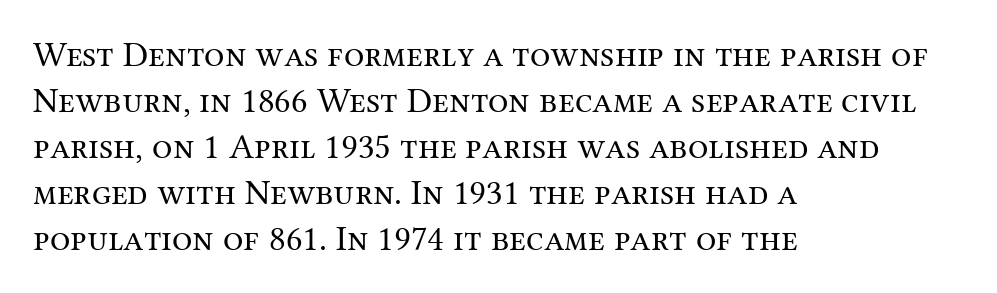
{"serif": "yes", "italic": "no", "bold": "no", "weight": "regular", "width": "normal", "stroke_contrast": "medium", "x_height": "medium", "monospaced": "no", "underline": "no", "align": "left", "line_spacing": "normal", "line_spacing_ratio": 1.28, "letter_spacing": "normal", "letter_spacing_em": 0.0, "glyph_px": 36}
